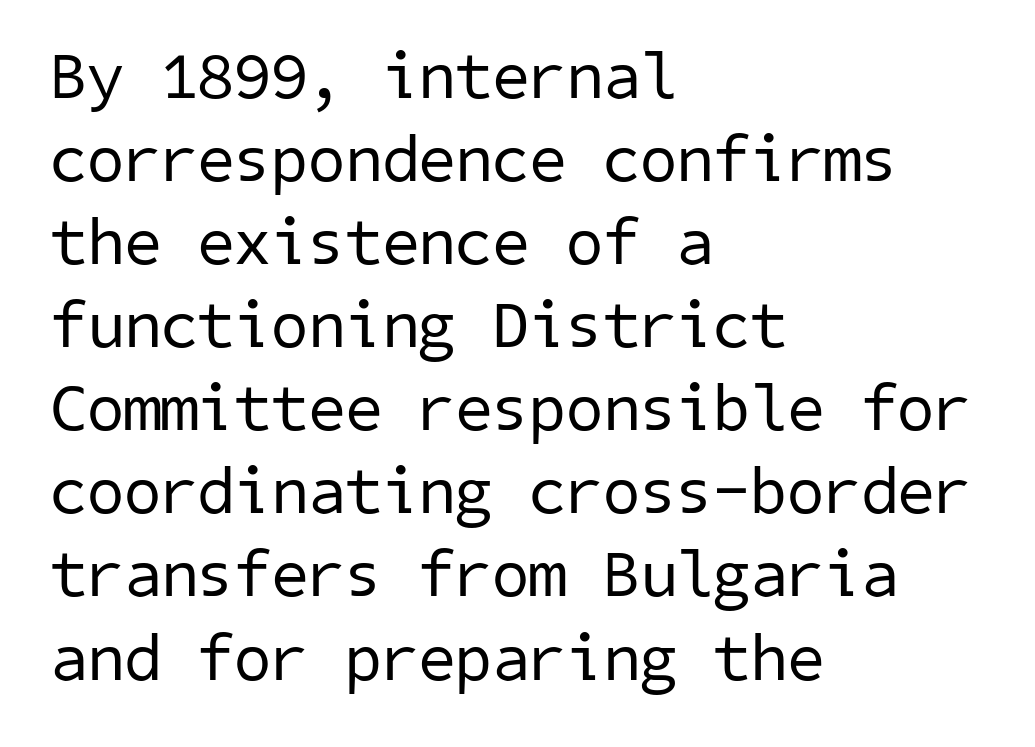
The image shows 67 px regular-weight sans-serif type; set left-aligned, line spacing 1.24x, normal letter spacing, not underlined; low stroke contrast and a medium x-height.
